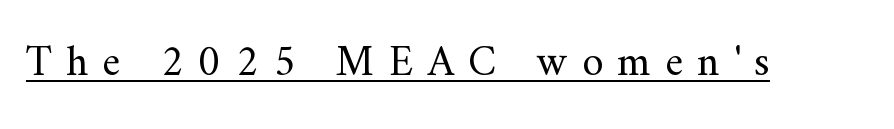
{"serif": "yes", "italic": "no", "bold": "no", "weight": "regular", "width": "normal", "stroke_contrast": "medium", "x_height": "small", "monospaced": "no", "underline": "yes", "letter_spacing": "wide", "letter_spacing_em": 0.33, "glyph_px": 43}
